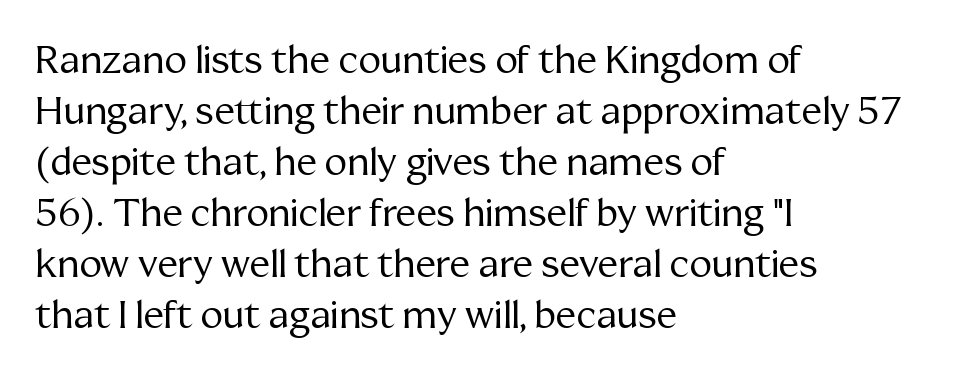
{"serif": "yes", "italic": "no", "bold": "no", "weight": "regular", "width": "normal", "stroke_contrast": "medium", "x_height": "medium", "monospaced": "no", "underline": "no", "align": "left", "line_spacing": "normal", "line_spacing_ratio": 1.34, "letter_spacing": "normal", "letter_spacing_em": 0.0, "glyph_px": 38}
